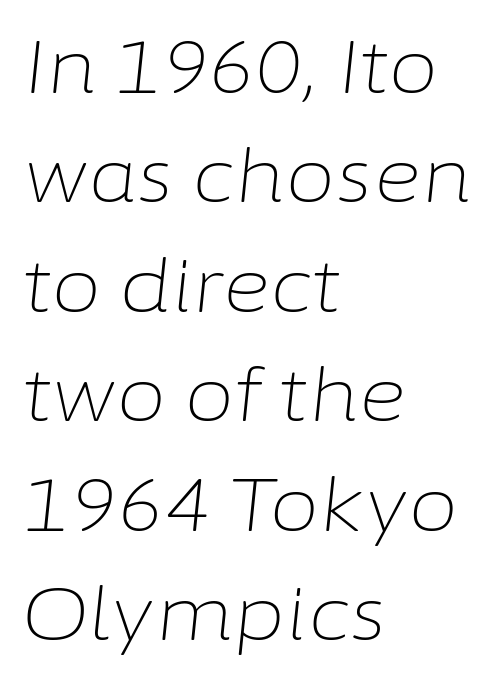
The image shows 73 px light type, italic (leaning right); set left-aligned, normal line spacing (1.5x), normal letter spacing, not underlined; low stroke contrast and a medium x-height.
